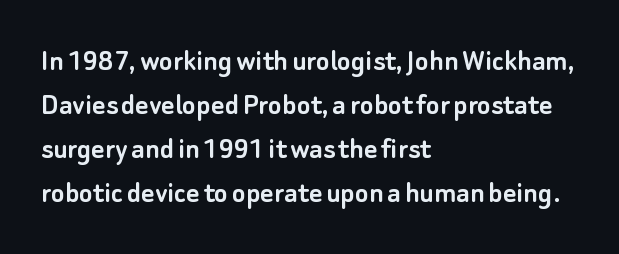
Is the letter spacing exaggerated? No — it looks like the ordinary default. Each letter keeps its own natural width here, so spacing adapts to shape. Descenders hang freely into open space. What's the leading like? Ordinary, nothing unusual.
